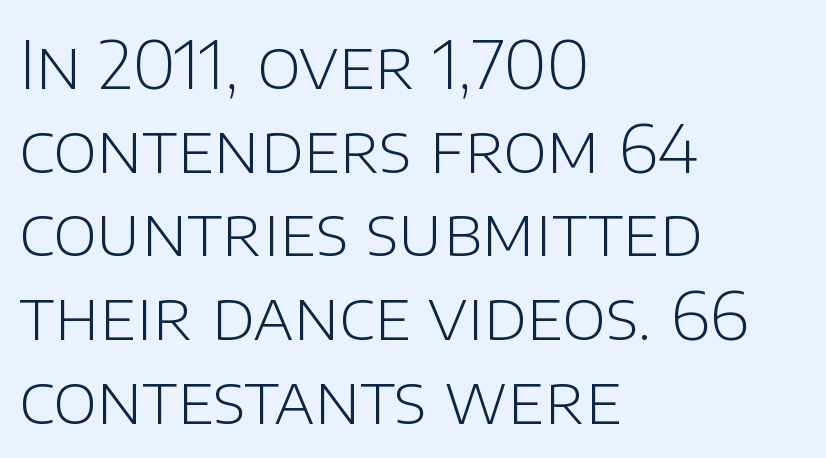
{"serif": "no", "italic": "no", "bold": "no", "weight": "light", "width": "normal", "stroke_contrast": "low", "x_height": "large", "monospaced": "no", "underline": "no", "align": "left", "line_spacing": "normal", "line_spacing_ratio": 1.25, "letter_spacing": "normal", "letter_spacing_em": 0.0, "glyph_px": 67}
